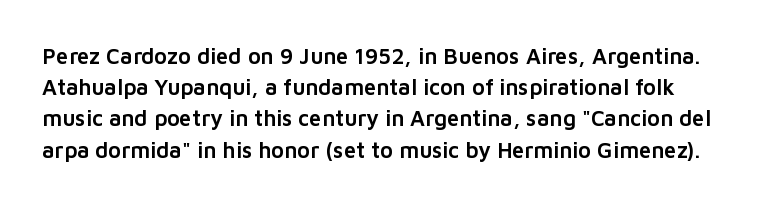
The image shows 22 px text type, upright; set normal line spacing (1.42x), normal letter spacing, not underlined.
